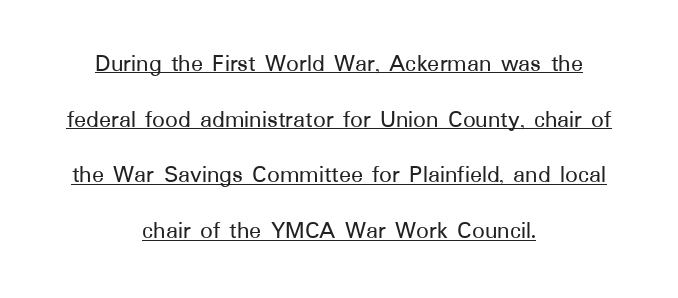
Q: Is the text italic (slanted)? A: No, it is upright.
Q: Is the text underlined? A: Yes.
Q: How is the paragraph aligned? A: Centered.
Q: Is the spacing between letters normal or unusually wide? A: Normal.
Q: Is the spacing between lines tight, normal or loose? A: Loose.
